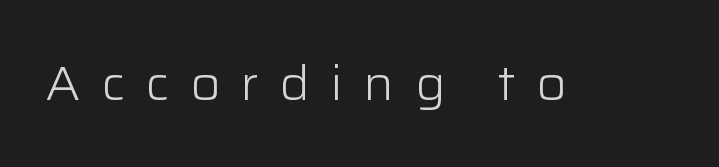
{"serif": "no", "italic": "no", "bold": "no", "weight": "light", "width": "normal", "stroke_contrast": "low", "x_height": "medium", "monospaced": "no", "underline": "no", "letter_spacing": "wide", "letter_spacing_em": 0.43, "glyph_px": 48}
